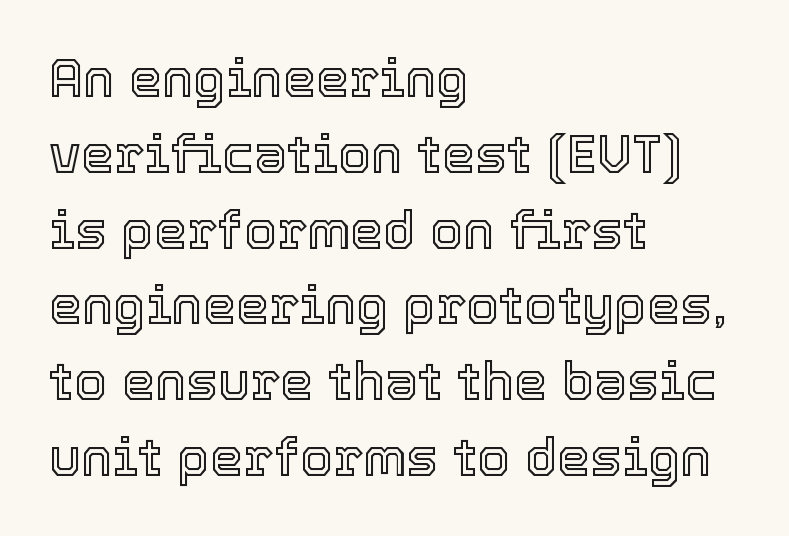
{"italic": "no", "width": "normal", "x_height": "medium", "monospaced": "no", "underline": "no", "align": "left", "line_spacing": "normal", "line_spacing_ratio": 1.43, "letter_spacing": "normal", "letter_spacing_em": 0.0, "glyph_px": 53}
